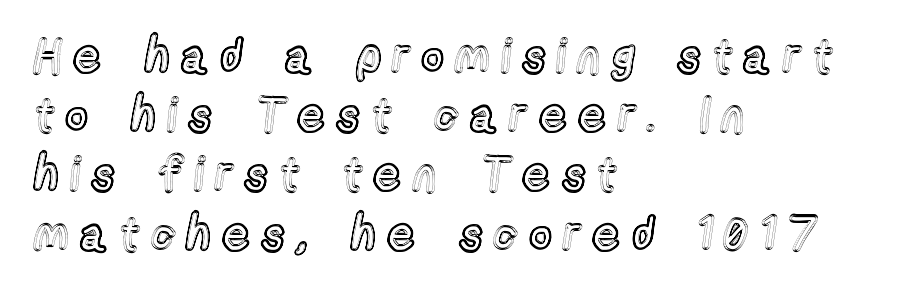
{"width": "condensed", "x_height": "medium", "monospaced": "no", "underline": "no", "align": "left", "line_spacing": "normal", "line_spacing_ratio": 1.26, "letter_spacing": "wide", "letter_spacing_em": 0.26, "glyph_px": 47}
